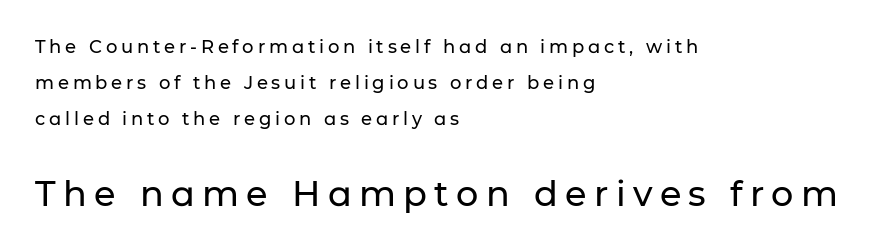
Each row of text sits above clean, open space. The axis of the letterforms is exactly vertical. Nope, no serifs anywhere on these letters. Block two is the big one; block one sits smaller above it. There is plenty of visible air inserted between adjacent glyphs. Here the designer chose a conventional face with non-uniform glyph widths.
